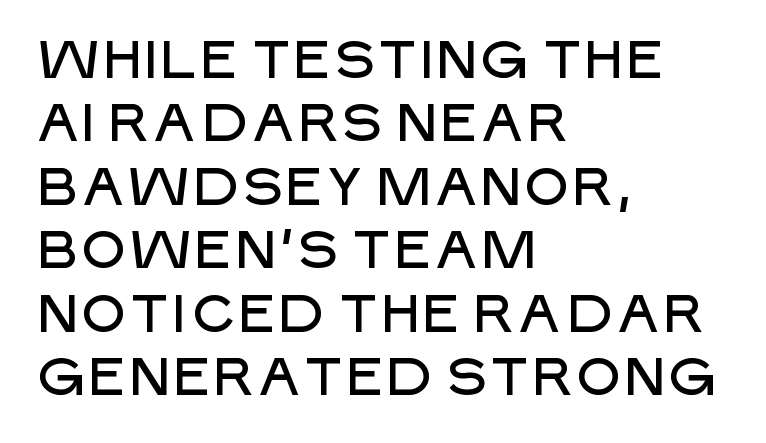
A typesetter would label this face a sans. This rendering uses left alignment, leaving the right contour irregular. The passage shown is not underscored anywhere. These lines are rendered in a variable-pitch font.
